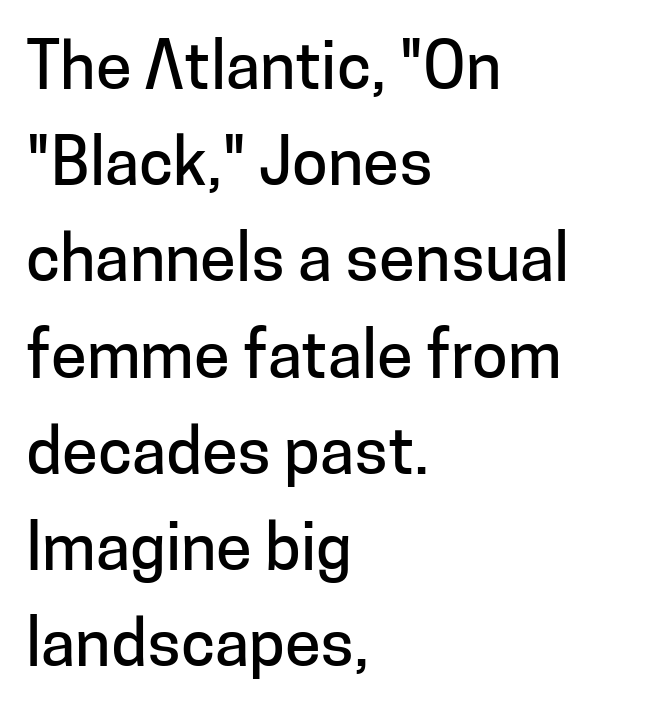
Q: Is the text italic (slanted)? A: No, it is upright.
Q: Is the typeface a serif or a sans-serif typeface? A: Sans-serif.
Q: Is the text underlined? A: No.
Q: How is the paragraph aligned? A: Left-aligned.
Q: Is the spacing between letters normal or unusually wide? A: Normal.
Q: Is the spacing between lines tight, normal or loose? A: Normal.
Q: Width (condensed, normal, or wide)? A: Normal.
Q: Stroke contrast? A: Low.
Q: x-height? A: Medium.
Q: Monospaced? A: No.
